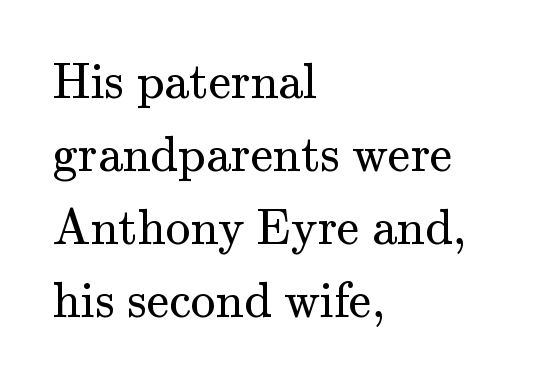
A typesetter would call this leading conventional body-copy spacing. Proportional: the letters do not fall into vertical columns. Weight: regular or lighter. Which margin do the lines hug? The left one — the right edge is uneven. Plain, unruled lines of type.
